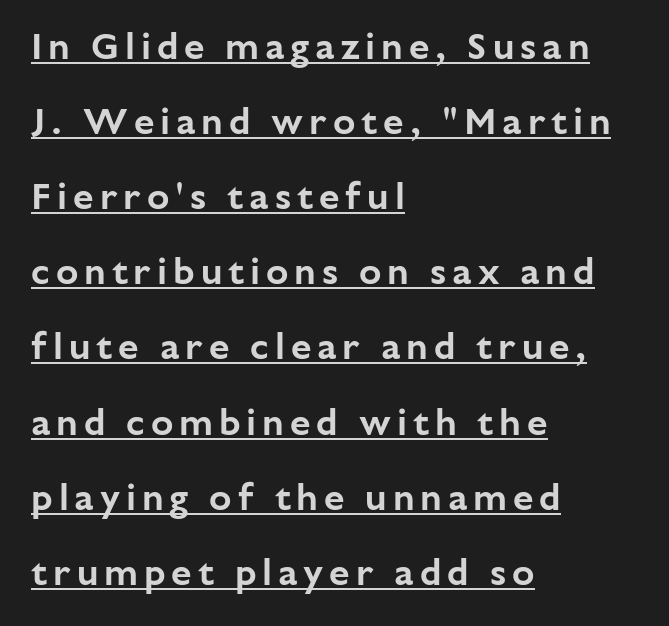
The line-height multiplier appears high, well above default. Looks like someone drew a line under every word here. The paragraph has a hard left edge and a soft right edge. Each letter's strokes conclude bluntly, with no projecting serifs.
